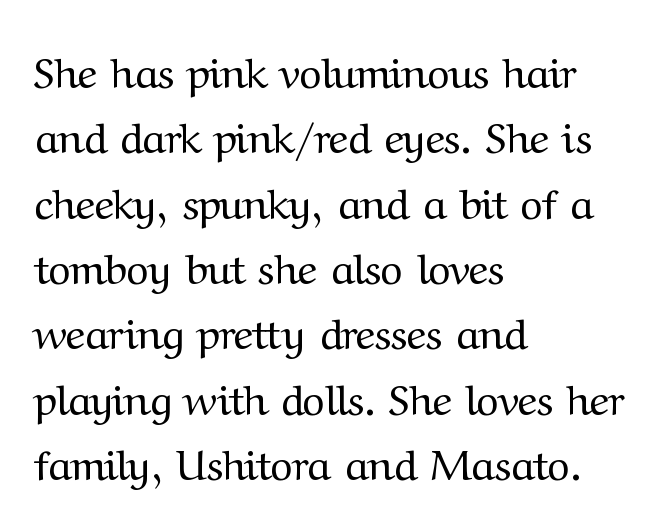
{"serif": "yes", "italic": "no", "bold": "no", "weight": "regular", "width": "normal", "stroke_contrast": "medium", "x_height": "medium", "monospaced": "no", "underline": "no", "align": "left", "line_spacing": "normal", "line_spacing_ratio": 1.52, "letter_spacing": "normal", "letter_spacing_em": 0.0, "glyph_px": 43}
